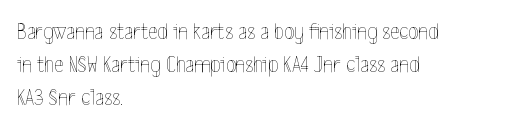
The image shows 23 px text type, upright; set left-aligned, normal line spacing (1.43x), normal letter spacing, not underlined.
